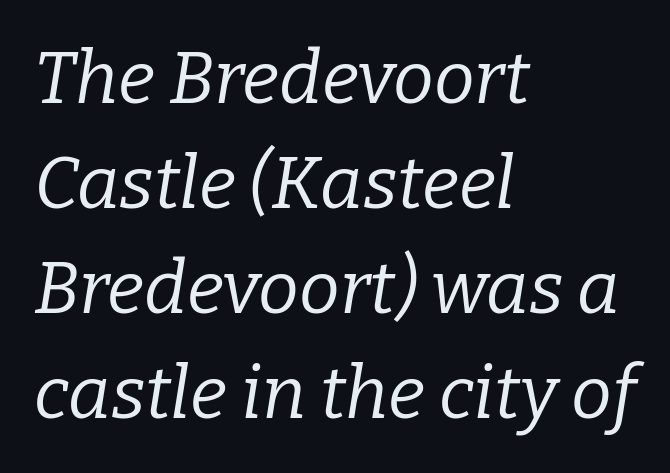
The image shows 73 px regular-weight serif type, italic (leaning right); set left-aligned, normal line spacing (1.44x), normal letter spacing, not underlined; low stroke contrast and a medium x-height.
